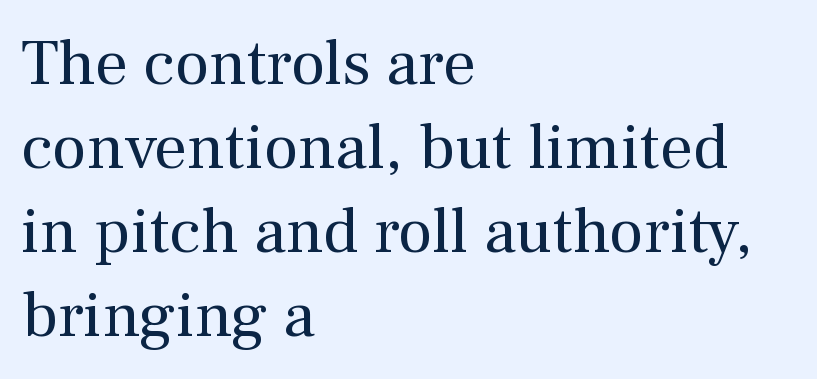
{"serif": "yes", "italic": "no", "bold": "no", "weight": "regular", "width": "normal", "stroke_contrast": "medium", "x_height": "medium", "monospaced": "no", "underline": "no", "align": "left", "line_spacing": "normal", "line_spacing_ratio": 1.29, "letter_spacing": "normal", "letter_spacing_em": 0.0, "glyph_px": 65}
